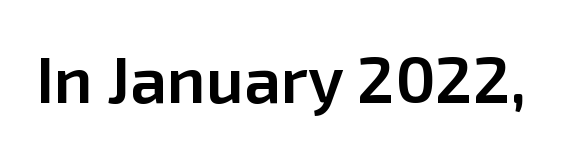
Looks like regular typesetting: each glyph gets only the width it needs. A somewhat darkened texture: the type is semibold rather than bold. Nope, no serifs anywhere on these letters. Italic? Not at all — the glyphs are vertical. The letters sit at their default tracking, neither squeezed nor spread.
